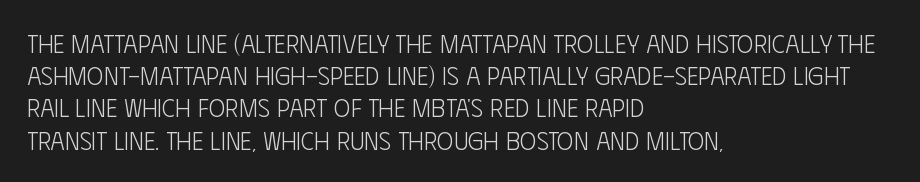
Q: Is the text bold? A: No.
Q: Is the text italic (slanted)? A: No, it is upright.
Q: Is the text underlined? A: No.
Q: How is the paragraph aligned? A: Left-aligned.
Q: Is the spacing between letters normal or unusually wide? A: Normal.
Q: Is the spacing between lines tight, normal or loose? A: Normal.
